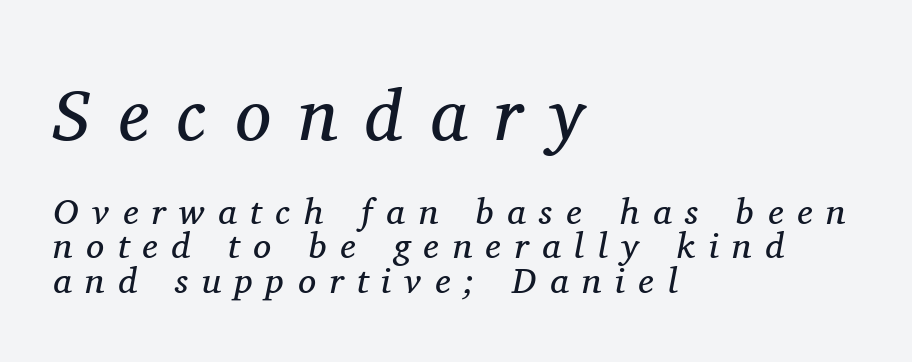
Short and long lines alike share a common starting point at left. The face used here appears at its bigger size in the upper chunk. Font category for this specimen: serif. The type is letterspaced generously, with wide tracking.
